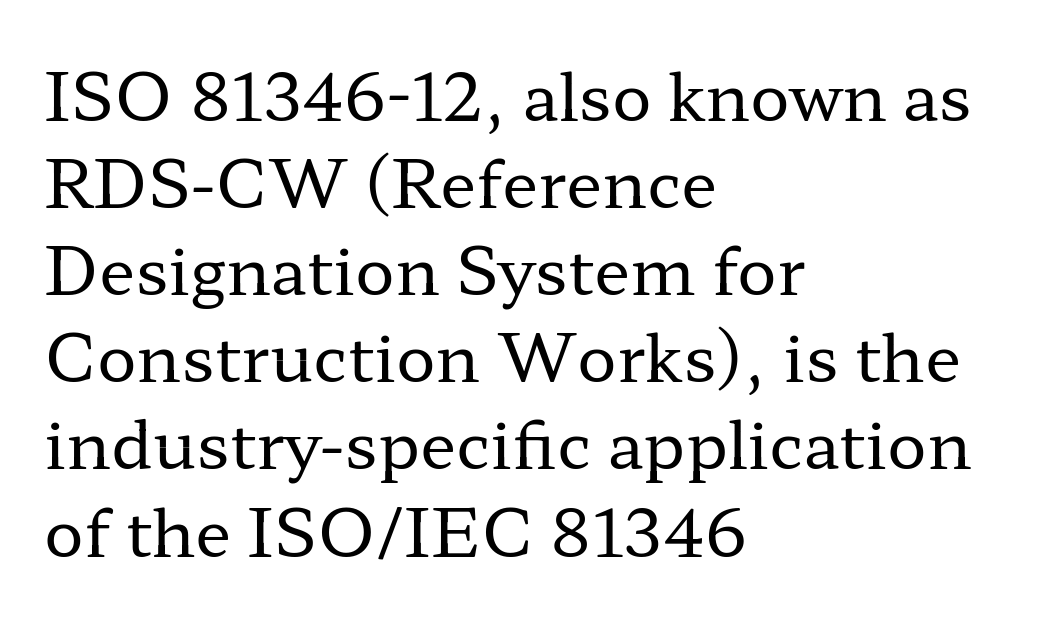
{"serif": "yes", "italic": "no", "bold": "no", "weight": "regular", "width": "wide", "stroke_contrast": "low", "x_height": "medium", "monospaced": "no", "underline": "no", "align": "left", "line_spacing": "normal", "line_spacing_ratio": 1.32, "letter_spacing": "normal", "letter_spacing_em": 0.0, "glyph_px": 66}
